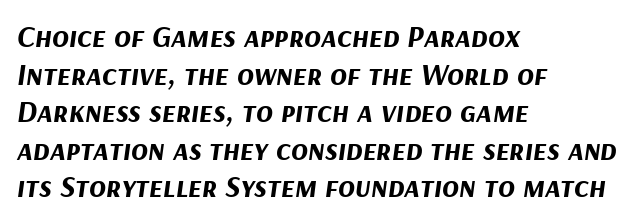
The setting favours the left margin, as ordinary paragraphs usually do. No extra tracking has been applied to these lines. The font is running at its bold setting. Honestly, there is no underline to notice here at all.
